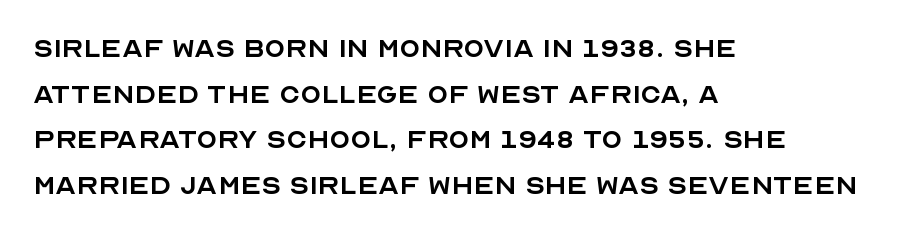
The image shows 34 px regular-weight sans-serif type, upright; set left-aligned, normal line spacing (1.34x), normal letter spacing, not underlined; a large x-height.
